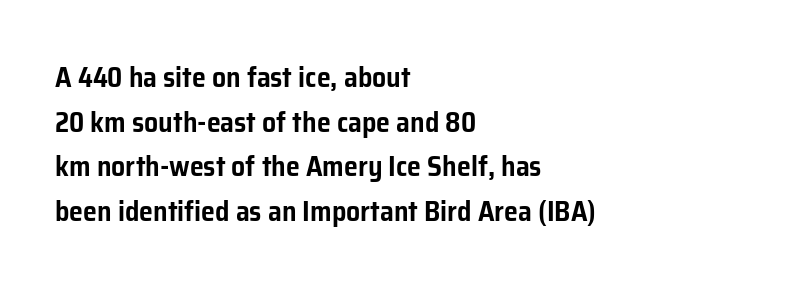
Q: Is the text italic (slanted)? A: No, it is upright.
Q: Is the typeface a serif or a sans-serif typeface? A: Sans-serif.
Q: Is the text underlined? A: No.
Q: How is the paragraph aligned? A: Left-aligned.
Q: Is the spacing between letters normal or unusually wide? A: Normal.
Q: Is the spacing between lines tight, normal or loose? A: Normal.
Q: Width (condensed, normal, or wide)? A: Normal.
Q: Stroke contrast? A: Low.
Q: x-height? A: Medium.
Q: Monospaced? A: No.
